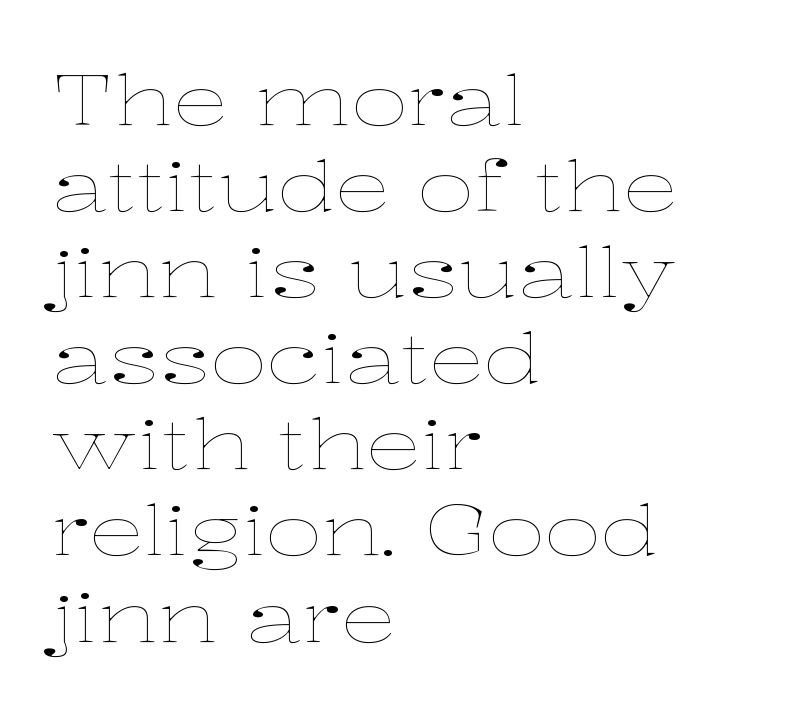
Here the glyphs are tracked normally, forming tight word shapes. Has an underline been added? It has not. Casual observation: everything's shoved over to the left. This sample uses an upright cut, with every glyph sitting square on the baseline. No extra ink here — the face is not bold.
